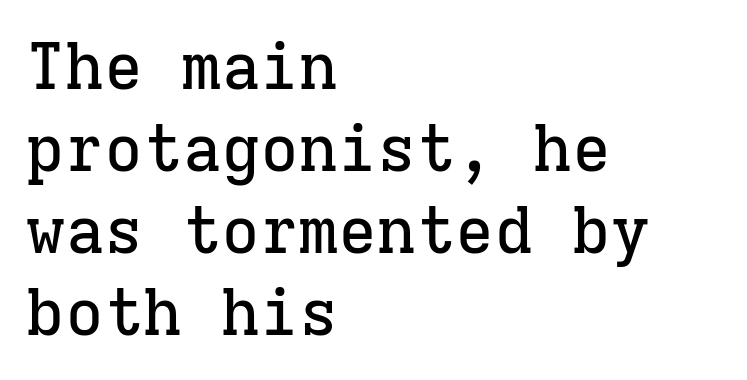
Q: Is the text italic (slanted)? A: No, it is upright.
Q: Is the typeface a serif or a sans-serif typeface? A: Serif.
Q: Is the text underlined? A: No.
Q: How is the paragraph aligned? A: Left-aligned.
Q: Is the spacing between letters normal or unusually wide? A: Normal.
Q: Is the spacing between lines tight, normal or loose? A: Normal.
Q: Width (condensed, normal, or wide)? A: Normal.
Q: Stroke contrast? A: Low.
Q: x-height? A: Medium.
Q: Monospaced? A: Yes.
